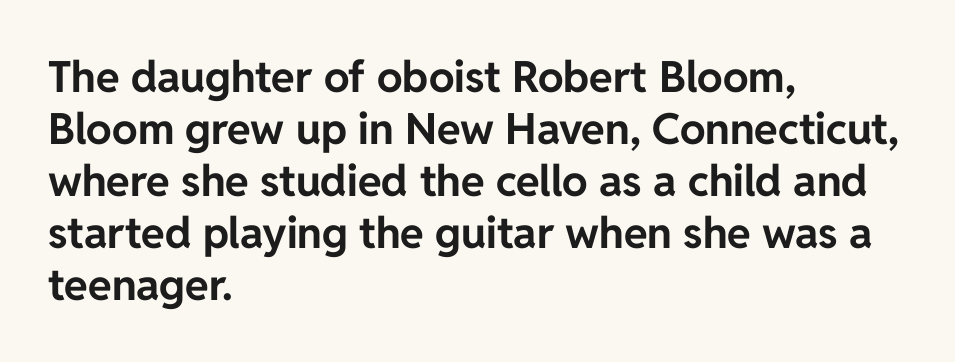
The image shows 43 px bold sans-serif type, upright; set left-aligned, line spacing 1.21x, normal letter spacing, not underlined; low stroke contrast and a medium x-height.
